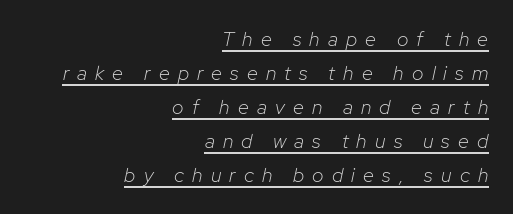
Q: Is the text bold? A: No.
Q: Is the text italic (slanted)? A: Yes, it leans right by about 12 degrees.
Q: Is the text underlined? A: Yes.
Q: How is the paragraph aligned? A: Right-aligned.
Q: Is the spacing between letters normal or unusually wide? A: Unusually wide.
Q: Is the spacing between lines tight, normal or loose? A: Normal.
